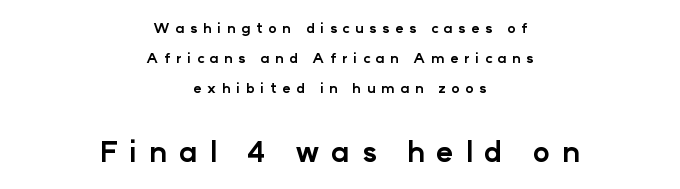
{"serif": "no", "italic": "no", "bold": "yes", "weight": "bold", "width": "normal", "stroke_contrast": "low", "x_height": "medium", "monospaced": "no", "underline": "no", "align": "center", "line_spacing": "loose", "line_spacing_ratio": 2.16, "letter_spacing": "wide", "letter_spacing_em": 0.4, "larger_block": "second", "size_ratio": 2.07, "glyph_px": 29}
